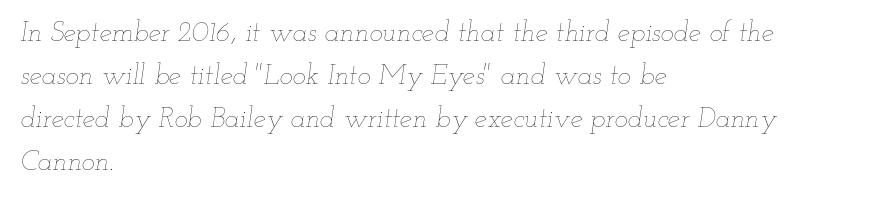
{"italic": "yes", "lean": "right", "slant_degrees": 12, "bold": "no", "weight": "thin", "width": "wide", "stroke_contrast": "low", "x_height": "small", "monospaced": "no", "underline": "no", "align": "left", "line_spacing": "normal", "line_spacing_ratio": 1.54, "letter_spacing": "normal", "letter_spacing_em": 0.0, "glyph_px": 28}
